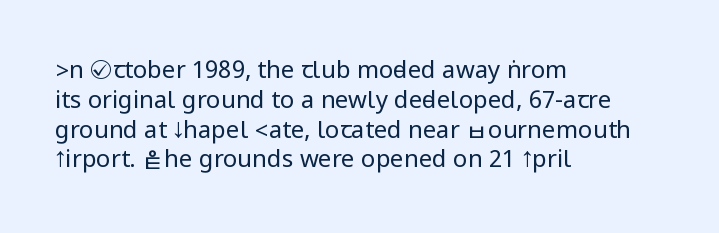
The image shows 24 px text type, upright; set left-aligned, line spacing 1.24x, normal letter spacing, not underlined.
